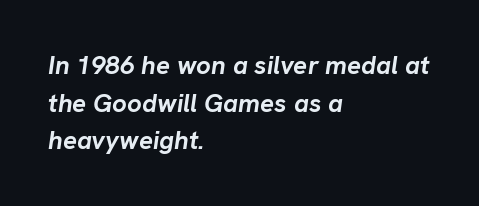
Q: Is the text bold? A: Yes.
Q: Is the text italic (slanted)? A: Yes, it leans right by about 8 degrees.
Q: Is the text underlined? A: No.
Q: How is the paragraph aligned? A: Left-aligned.
Q: Is the spacing between letters normal or unusually wide? A: Normal.
Q: Is the spacing between lines tight, normal or loose? A: Normal.
